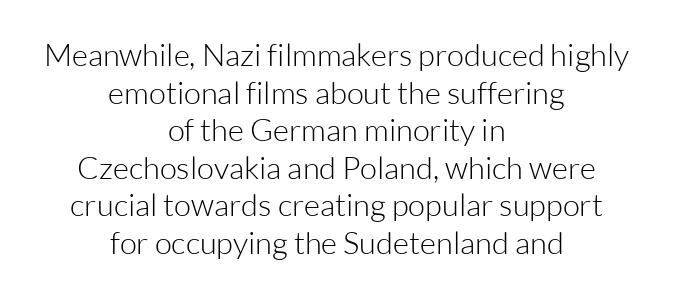
{"serif": "no", "italic": "no", "bold": "no", "weight": "light", "width": "normal", "stroke_contrast": "low", "x_height": "medium", "monospaced": "no", "underline": "no", "align": "center", "line_spacing_ratio": 1.21, "letter_spacing": "normal", "letter_spacing_em": 0.0, "glyph_px": 31}
